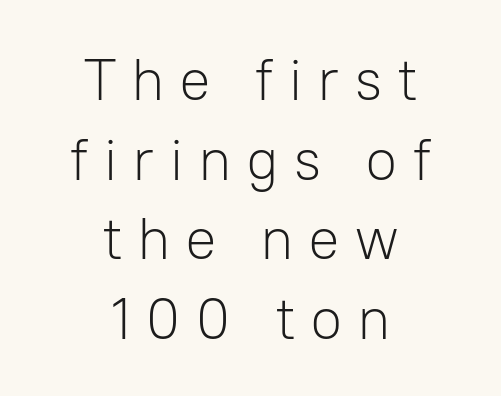
Unlike italic type, these characters show no tilt at all. Has an underline been added? It has not. Characters follow at a spacing far wider than the type designer built in. The typeface has the unassuming heft of standard copy or less. I'd call this a sans setting — the letters go barefoot.
